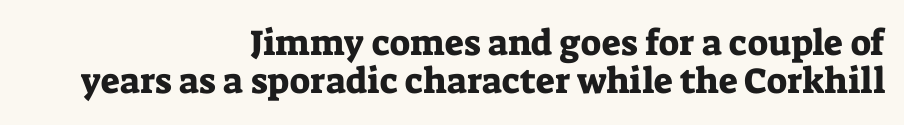
The image shows 36 px serif type, upright; set right-aligned, tight line spacing (1.06x), normal letter spacing, not underlined; low stroke contrast and a medium x-height.
